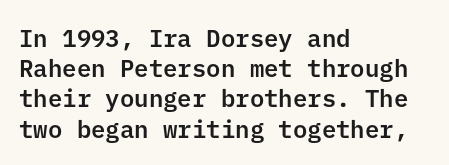
{"italic": "no", "underline": "no", "align": "left", "line_spacing": "normal", "line_spacing_ratio": 1.26, "letter_spacing": "normal", "letter_spacing_em": 0.0, "glyph_px": 24}
